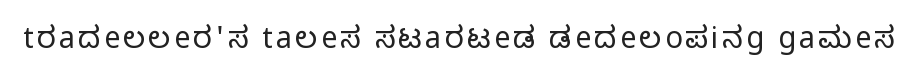
{"serif": "no", "italic": "no", "bold": "no", "weight": "regular", "width": "condensed", "stroke_contrast": "low", "x_height": "large", "monospaced": "no", "underline": "no", "glyph_px": 29}
